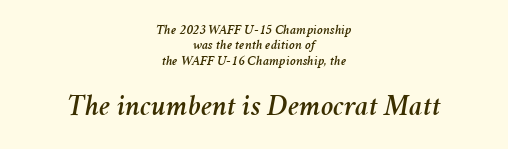
Q: Is the text italic (slanted)? A: Yes, it leans right by about 11 degrees.
Q: Is the text underlined? A: No.
Q: How is the paragraph aligned? A: Centered.
Q: Is the spacing between letters normal or unusually wide? A: Normal.
Q: Is the spacing between lines tight, normal or loose? A: Tight.
Q: Which block of text is set in a larger size, the first (top) or the second (bottom)? A: The second (bottom) one.
Q: Width (condensed, normal, or wide)? A: Normal.
Q: Stroke contrast? A: Medium.
Q: x-height? A: Medium.
Q: Monospaced? A: No.
